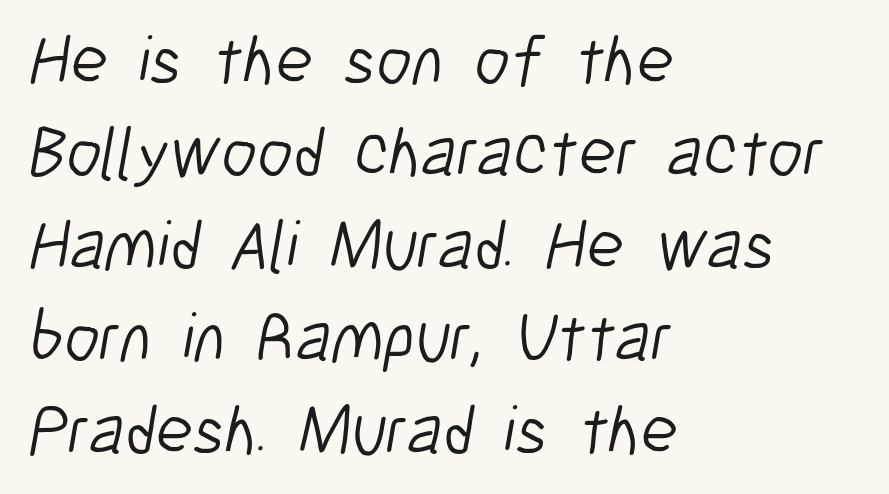
Q: Is the text bold? A: No.
Q: Is the typeface a serif or a sans-serif typeface? A: Sans-serif.
Q: Is the text underlined? A: No.
Q: How is the paragraph aligned? A: Left-aligned.
Q: Is the spacing between letters normal or unusually wide? A: Normal.
Q: Is the spacing between lines tight, normal or loose? A: Normal.
Q: Width (condensed, normal, or wide)? A: Condensed.
Q: Stroke contrast? A: Low.
Q: x-height? A: Medium.
Q: Monospaced? A: No.
